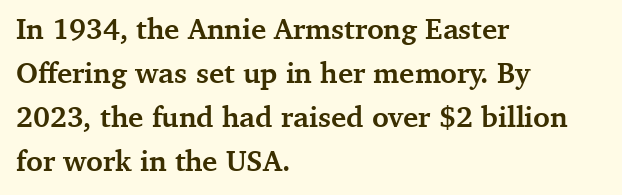
Summary of vertical rhythm: regular, with standard interline spacing. If you drew a line through each stem, it would be perfectly vertical. Check where the strokes stop: tiny serifs finish them off. Quick note: underline off. Typesetter's note: full bold, strokes at maximum text heaviness.
